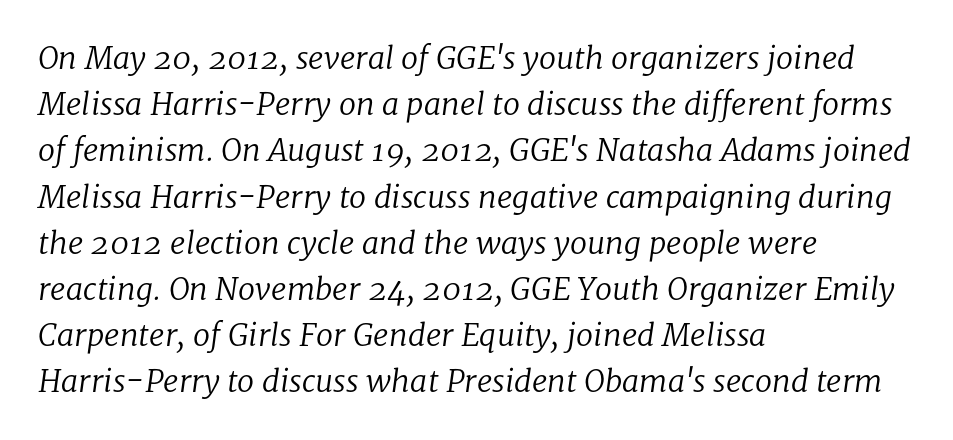
Q: Is the text bold? A: No.
Q: Is the text italic (slanted)? A: Yes, it leans right by about 8 degrees.
Q: Is the typeface a serif or a sans-serif typeface? A: Serif.
Q: Is the text underlined? A: No.
Q: How is the paragraph aligned? A: Left-aligned.
Q: Is the spacing between letters normal or unusually wide? A: Normal.
Q: Is the spacing between lines tight, normal or loose? A: Normal.
Q: Width (condensed, normal, or wide)? A: Normal.
Q: Stroke contrast? A: Low.
Q: x-height? A: Medium.
Q: Monospaced? A: No.
